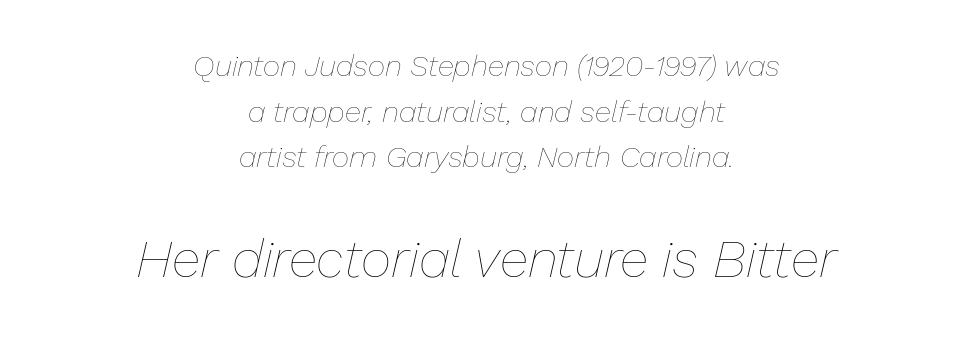
The typography opts for an oblique posture over an upright one. The passage shown begins with its smaller block and ends with its larger one. Line spacing here is normal. Ink coverage per letter is moderate at most. Casual observation: everything's sitting right in the middle. The strip under each line holds only bare page.
